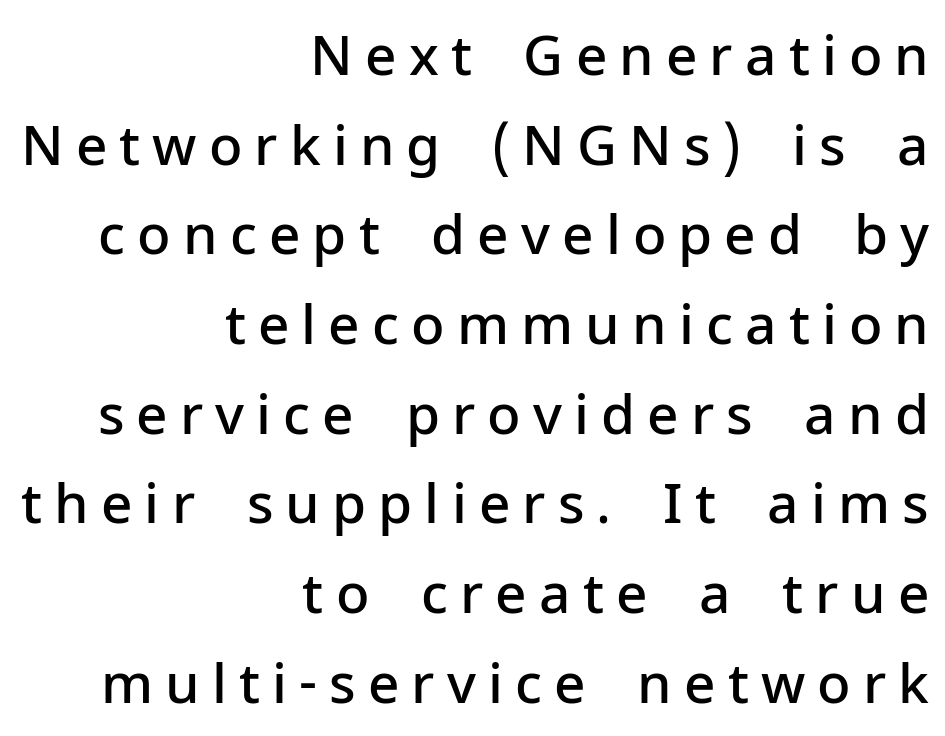
Q: Is the text bold? A: Semi-bold.
Q: Is the text italic (slanted)? A: No, it is upright.
Q: Is the typeface a serif or a sans-serif typeface? A: Sans-serif.
Q: Is the text underlined? A: No.
Q: How is the paragraph aligned? A: Right-aligned.
Q: Is the spacing between letters normal or unusually wide? A: Unusually wide.
Q: Is the spacing between lines tight, normal or loose? A: Normal.
Q: Width (condensed, normal, or wide)? A: Normal.
Q: Stroke contrast? A: Low.
Q: x-height? A: Medium.
Q: Monospaced? A: No.
